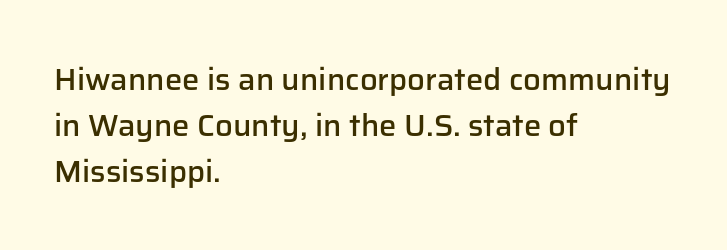
Varying glyph widths throughout — classic text-font behaviour. Rule under the text: the space is simply empty. The rows are spaced the way most documents space them. It's the straight-up-and-down kind of type. Slightly chunky letters — semibold, I'd say, not full bold.
